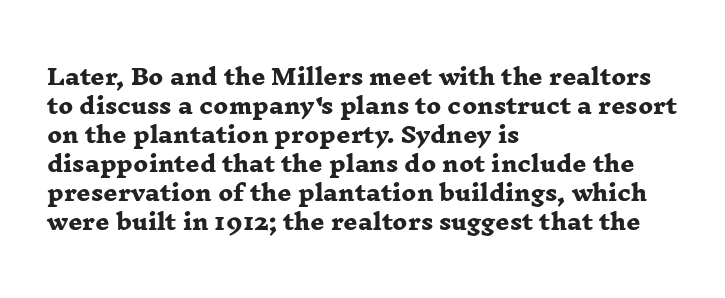
All the whitespace from short lines collects on the right. Honestly, the letter spacing is just normal — you wouldn't notice it. Strokes here are thick enough to call this a true bold. Evenly set lines give the paragraph a standard silhouette. The space beneath each line is pristine and unruled.
